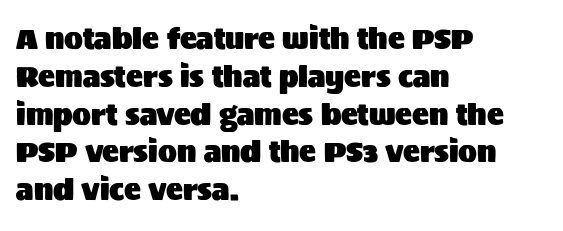
You can tell it's not italic because the verticals are truly vertical. The block of text has a typical density, with ordinary space between rows. Here the designer chose a conventional face with non-uniform glyph widths. The typeface chosen for these lines omits serifs.
